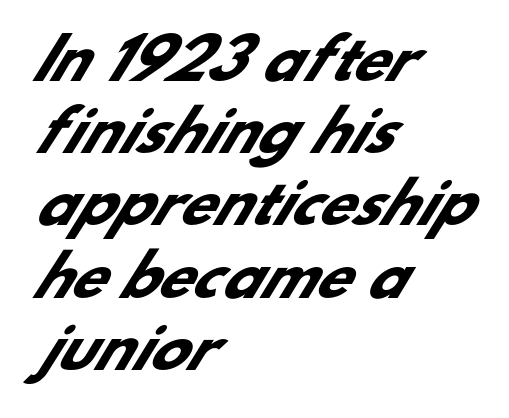
{"serif": "no", "bold": "yes", "weight": "heavy", "width": "normal", "stroke_contrast": "low", "x_height": "small", "monospaced": "no", "underline": "no", "align": "left", "line_spacing": "normal", "line_spacing_ratio": 1.29, "letter_spacing": "normal", "letter_spacing_em": 0.0, "glyph_px": 56}
